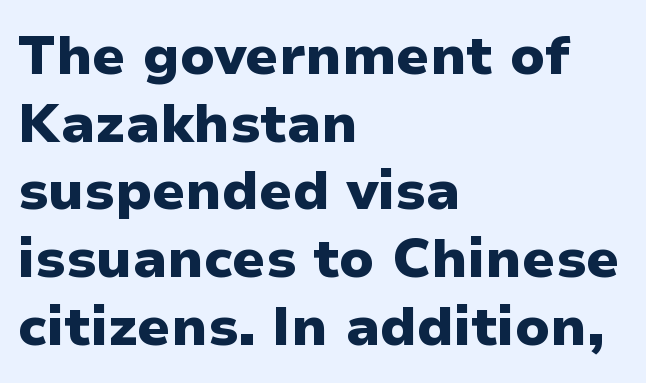
{"serif": "no", "italic": "no", "bold": "yes", "weight": "heavy", "width": "normal", "stroke_contrast": "low", "x_height": "medium", "monospaced": "no", "underline": "no", "align": "left", "line_spacing_ratio": 1.23, "letter_spacing": "normal", "letter_spacing_em": 0.0, "glyph_px": 55}
